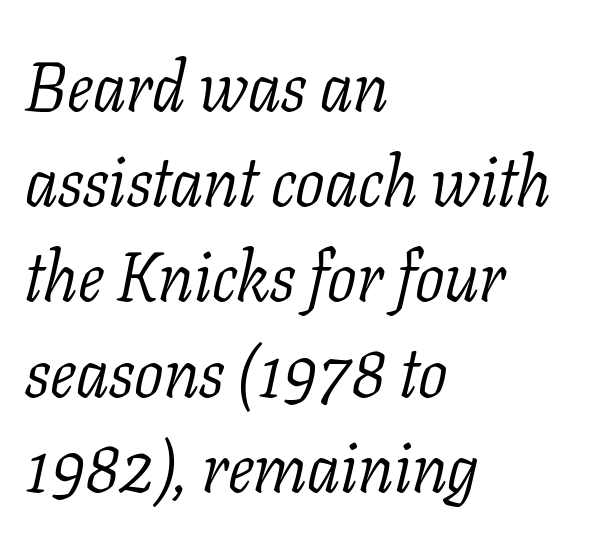
Q: Is the text bold? A: No.
Q: Is the text italic (slanted)? A: Yes, it leans right by about 11 degrees.
Q: Is the typeface a serif or a sans-serif typeface? A: Serif.
Q: Is the text underlined? A: No.
Q: How is the paragraph aligned? A: Left-aligned.
Q: Is the spacing between letters normal or unusually wide? A: Normal.
Q: Is the spacing between lines tight, normal or loose? A: Normal.
Q: Width (condensed, normal, or wide)? A: Normal.
Q: Stroke contrast? A: Low.
Q: x-height? A: Medium.
Q: Monospaced? A: No.
